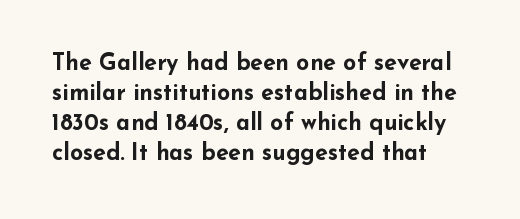
As a designer I'd log this as weight 700, bold. Italic? Not at all — the glyphs are vertical. Type without underlining. Letter spacing: default. Compared with typical paragraphs, the rows here are spaced about the same.
